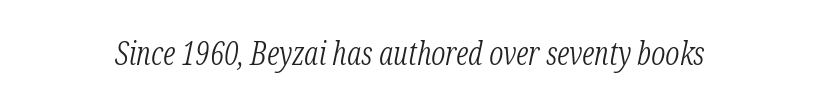
The image shows 32 px light, condensed serif type, italic (leaning right); set normal letter spacing, not underlined; low stroke contrast and a medium x-height.
